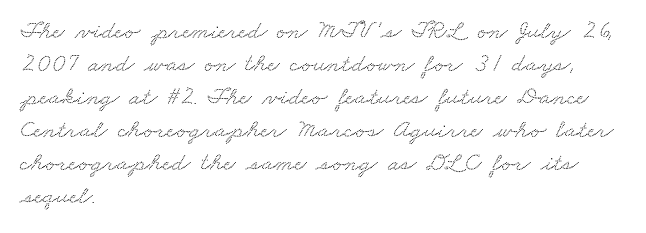
A student would call this left alignment; a typographer would say flush left, rag right. This block has exactly the height ordinary leading produces. The strip under each line holds only bare page. A typesetter would call this zero additional tracking.
